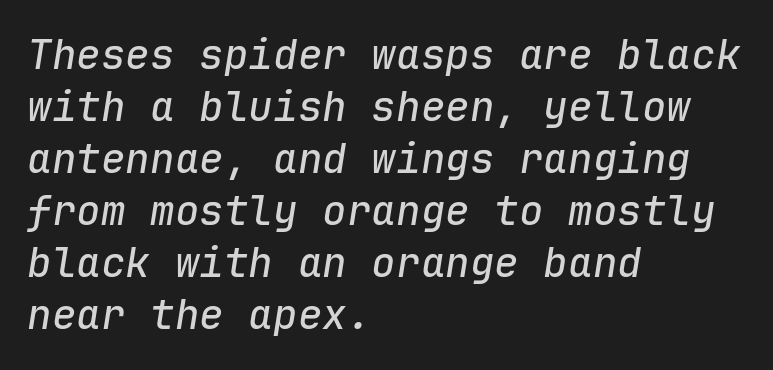
It's the slanting kind of type. The letters march in equal steps, a hallmark of fixed-pitch type. Students, observe: this is what conventionally led text looks like. Nobody touched the tracking dial on this one. A student would call this left alignment; a typographer would say flush left, rag right.
